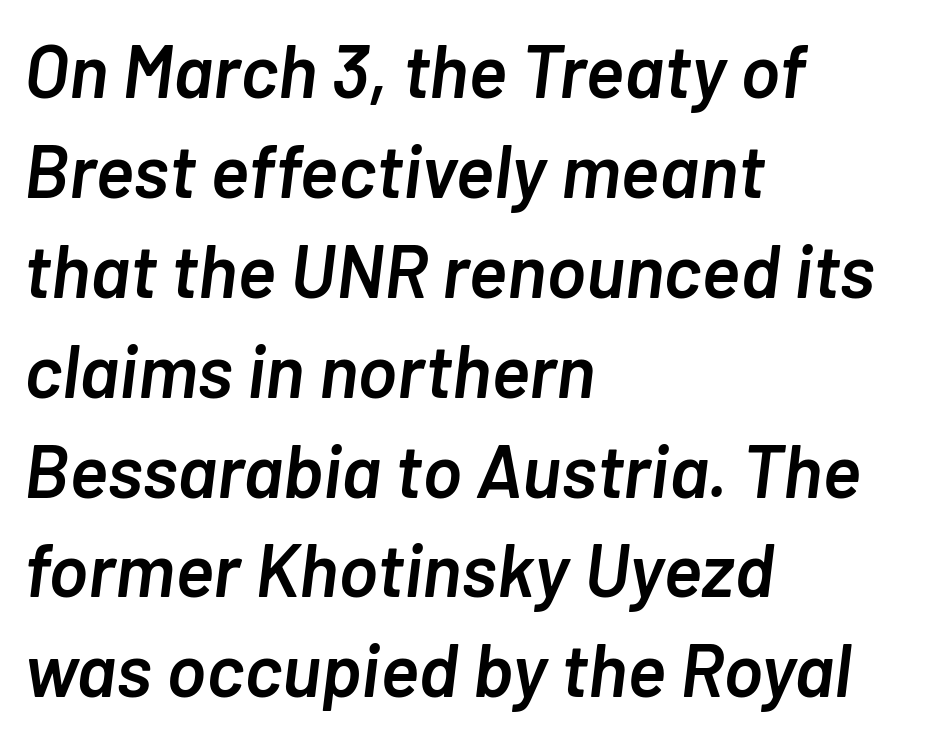
The image shows 74 px semibold type, italic (leaning right); set left-aligned, normal line spacing (1.35x), normal letter spacing, not underlined; low stroke contrast and a medium x-height.
